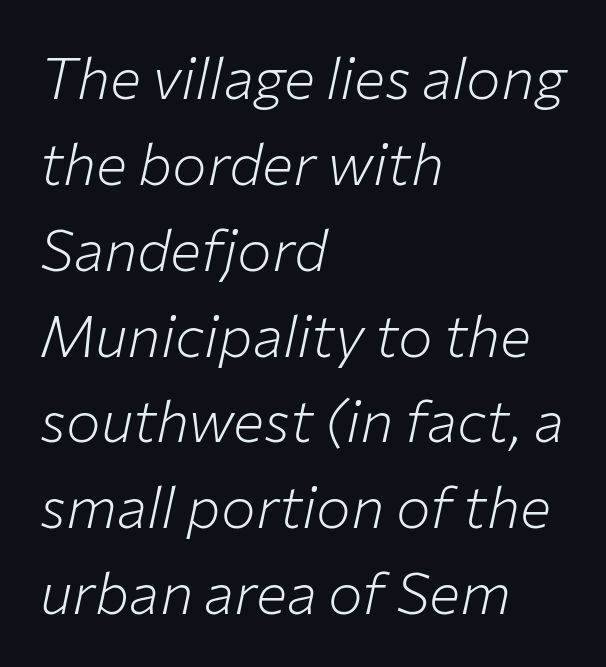
This block has exactly the height ordinary leading produces. The letters are slanted; this is an italic face. The type is set solid horizontally, with unmodified tracking. Only glyphs here, with clear space below each row. This reads as an unemphasized weight, regular at the heaviest.
